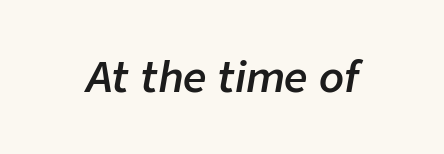
The line texture is even and compact thanks to regular tracking. You can tell it's italic because the verticals aren't actually vertical. Is this a fixed-width face? No — the glyphs have proportional, varying widths. As a designer I'd log this as weight 600, semibold. The specimen omits any rule beneath the text block's lines.
